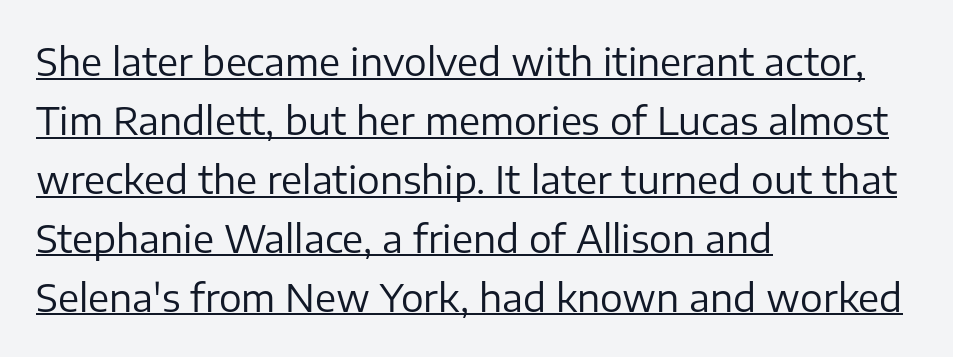
{"serif": "no", "italic": "no", "bold": "no", "weight": "regular", "width": "normal", "stroke_contrast": "low", "x_height": "medium", "monospaced": "no", "underline": "yes", "align": "left", "line_spacing": "normal", "line_spacing_ratio": 1.55, "letter_spacing": "normal", "letter_spacing_em": 0.0, "glyph_px": 38}
